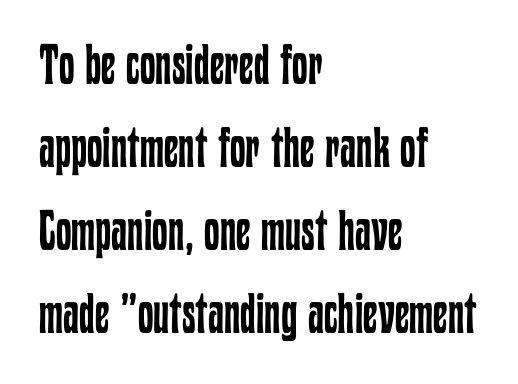
{"italic": "no", "bold": "no", "weight": "regular", "width": "condensed", "stroke_contrast": "low", "x_height": "medium", "monospaced": "no", "underline": "no", "align": "left", "line_spacing": "normal", "line_spacing_ratio": 1.48, "letter_spacing": "normal", "letter_spacing_em": 0.0, "glyph_px": 56}
